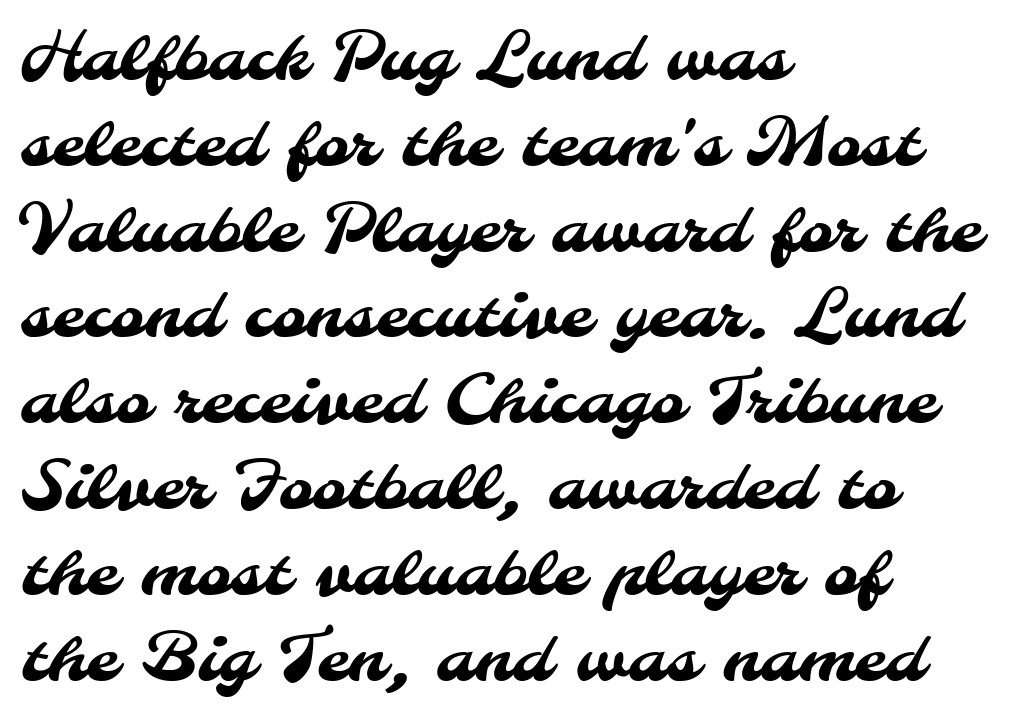
{"serif": "no", "width": "normal", "stroke_contrast": "medium", "x_height": "small", "monospaced": "no", "underline": "no", "align": "left", "line_spacing": "normal", "line_spacing_ratio": 1.3, "letter_spacing": "normal", "letter_spacing_em": 0.0, "glyph_px": 66}
